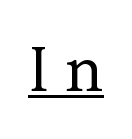
Q: Is the text bold? A: No.
Q: Is the text italic (slanted)? A: No, it is upright.
Q: Is the typeface a serif or a sans-serif typeface? A: Serif.
Q: Is the text underlined? A: Yes.
Q: Is the spacing between letters normal or unusually wide? A: Unusually wide.
Q: Width (condensed, normal, or wide)? A: Normal.
Q: Stroke contrast? A: Low.
Q: x-height? A: Medium.
Q: Monospaced? A: No.
